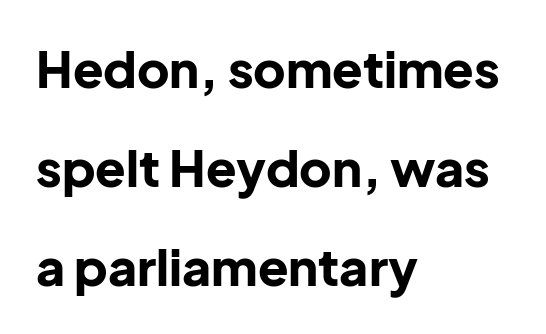
Beneath every word, the page is bare. Designer's note — italics off, roman on. Compared with a centered layout, this one pins lines to the left instead. These lines are composed in type without serifs. A great deal of white space separates one row of letters from the next. Heavy-handed strokes throughout: this text is bold.
